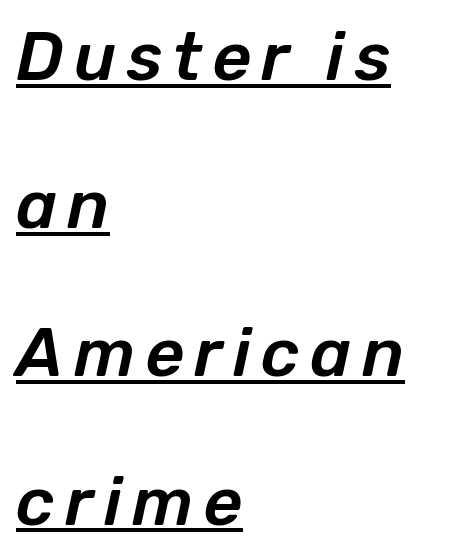
{"italic": "yes", "lean": "right", "slant_degrees": 12, "width": "normal", "stroke_contrast": "low", "x_height": "medium", "monospaced": "no", "underline": "yes", "align": "left", "line_spacing": "loose", "line_spacing_ratio": 2.18, "glyph_px": 68}
